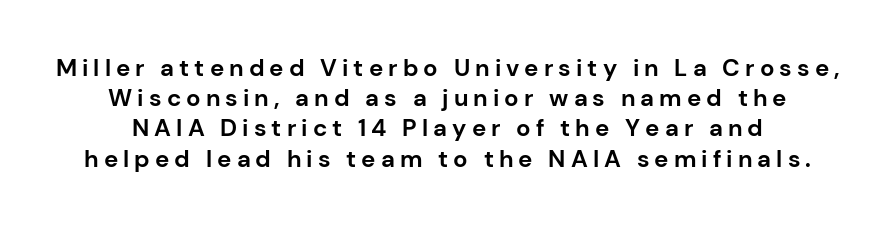
{"italic": "no", "bold": "yes", "underline": "no", "line_spacing": "normal", "line_spacing_ratio": 1.26, "letter_spacing": "wide", "letter_spacing_em": 0.21, "glyph_px": 24}
